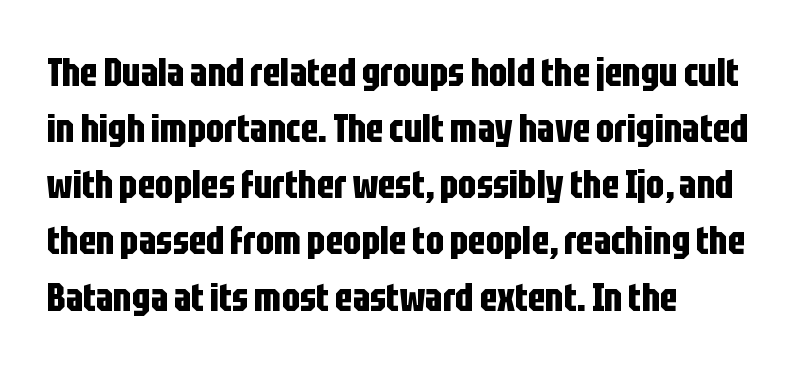
Q: Is the text bold? A: Yes.
Q: Is the text italic (slanted)? A: No, it is upright.
Q: Is the typeface a serif or a sans-serif typeface? A: Sans-serif.
Q: Is the text underlined? A: No.
Q: How is the paragraph aligned? A: Left-aligned.
Q: Is the spacing between letters normal or unusually wide? A: Normal.
Q: Is the spacing between lines tight, normal or loose? A: Normal.
Q: Width (condensed, normal, or wide)? A: Condensed.
Q: Stroke contrast? A: Low.
Q: x-height? A: Large.
Q: Monospaced? A: No.
